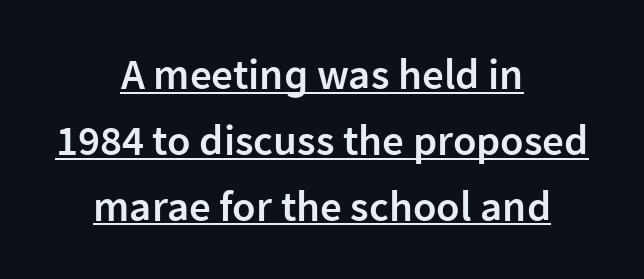
Q: Is the text bold? A: Semi-bold.
Q: Is the text italic (slanted)? A: No, it is upright.
Q: Is the typeface a serif or a sans-serif typeface? A: Sans-serif.
Q: Is the text underlined? A: Yes.
Q: How is the paragraph aligned? A: Centered.
Q: Is the spacing between letters normal or unusually wide? A: Normal.
Q: Is the spacing between lines tight, normal or loose? A: Normal.
Q: Width (condensed, normal, or wide)? A: Normal.
Q: Stroke contrast? A: Low.
Q: x-height? A: Medium.
Q: Monospaced? A: No.
